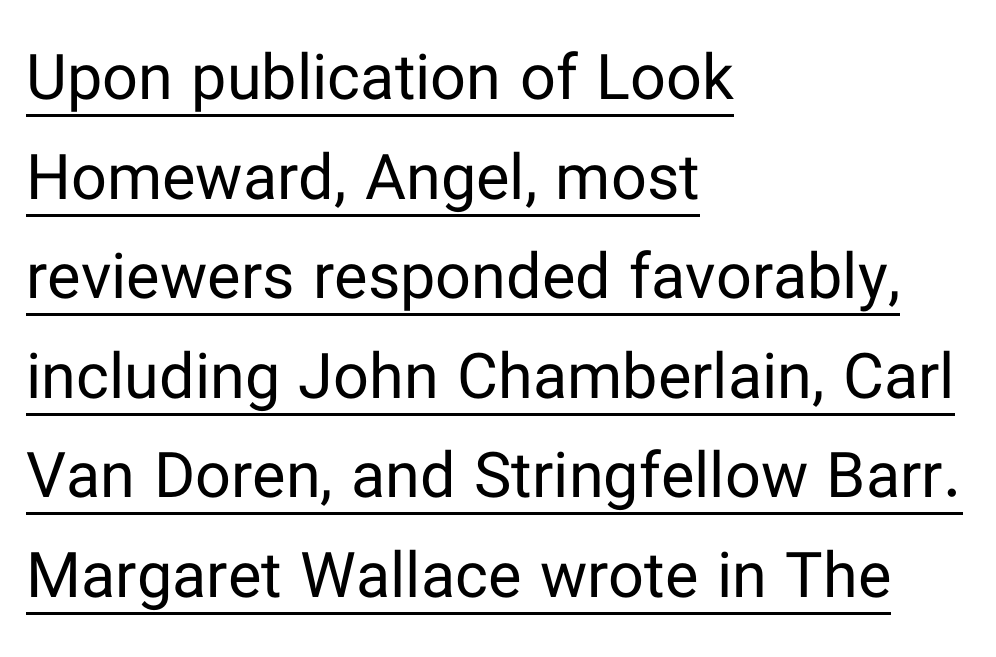
{"serif": "no", "italic": "no", "bold": "no", "weight": "regular", "width": "normal", "stroke_contrast": "low", "x_height": "medium", "monospaced": "no", "underline": "yes", "align": "left", "line_spacing": "normal", "line_spacing_ratio": 1.58, "letter_spacing": "normal", "letter_spacing_em": 0.0, "glyph_px": 63}
